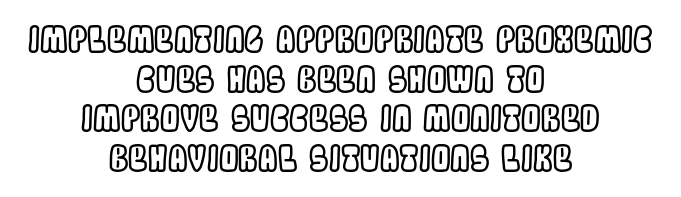
You could not count columns in this text — the font is proportionally spaced. Compared with typical paragraphs, the rows here are closer together. The rendering positions every line midway between the sides. The rendering keeps characters at their native spacing.
